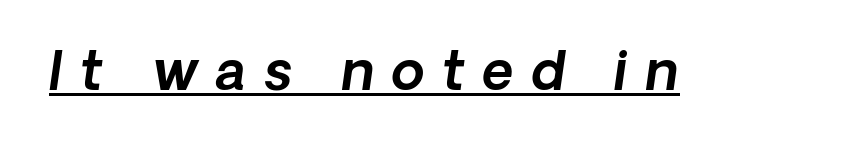
Q: Is the text italic (slanted)? A: Yes, it leans right by about 8 degrees.
Q: Is the text underlined? A: Yes.
Q: Is the spacing between letters normal or unusually wide? A: Unusually wide.
Q: Width (condensed, normal, or wide)? A: Normal.
Q: x-height? A: Medium.
Q: Monospaced? A: No.
